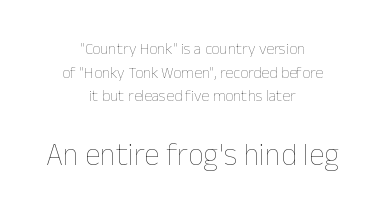
This is the regular roman posture of the typeface. Is there much room between lines? A standard amount, neither cramped nor airy. A clean baseline with only descenders dipping below it. Does the copy run flush right? No — it is centered line by line. Stems and bowls with no extra thickness — not bold. Think of a printed novel: that variable character pitch is what you see here.
